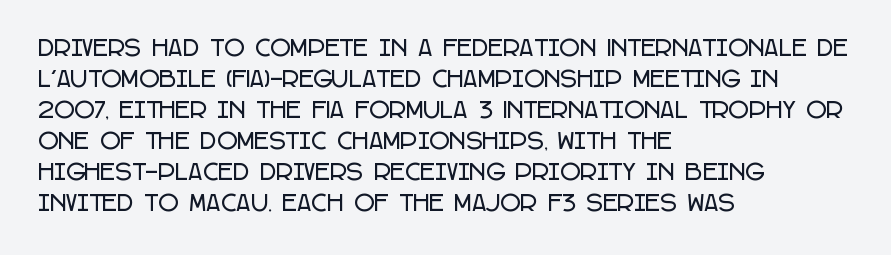
No italicization has been applied; the sample stays upright. The text block is weighted toward the left margin, trailing off unevenly rightward. Each row of text sits above clean, open space. Leading matches the norm, producing a regular column. Nobody touched the tracking dial on this one.
